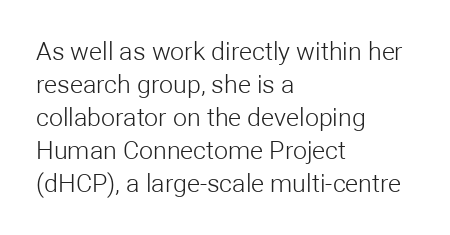
Q: Is the text bold? A: No.
Q: Is the text italic (slanted)? A: No, it is upright.
Q: Is the text underlined? A: No.
Q: How is the paragraph aligned? A: Left-aligned.
Q: Is the spacing between letters normal or unusually wide? A: Normal.
Q: Is the spacing between lines tight, normal or loose? A: Normal.
